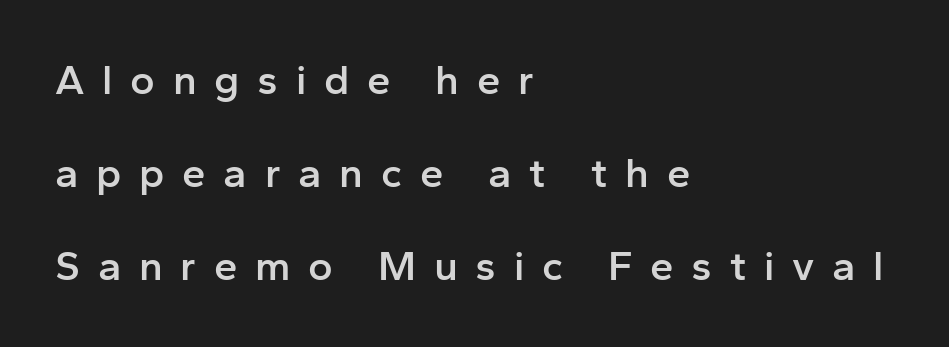
The image shows 42 px semibold sans-serif type, upright; set left-aligned, loose line spacing (2.22x), unusually wide letter spacing (+0.42 em), not underlined; low stroke contrast and a medium x-height.
